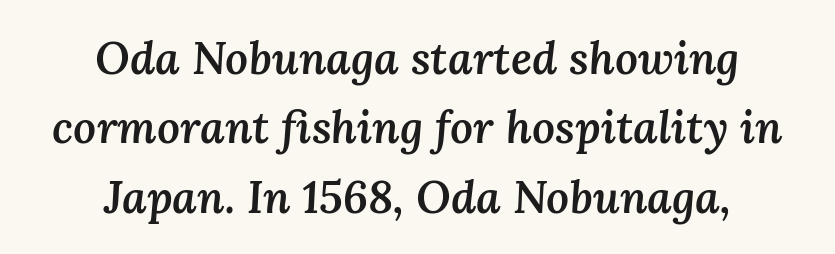
{"italic": "yes", "lean": "right", "slant_degrees": 3, "bold": "semi", "weight": "semibold", "width": "normal", "stroke_contrast": "medium", "x_height": "medium", "monospaced": "no", "underline": "no", "align": "center", "line_spacing": "normal", "line_spacing_ratio": 1.54, "letter_spacing": "normal", "letter_spacing_em": 0.0, "glyph_px": 45}
